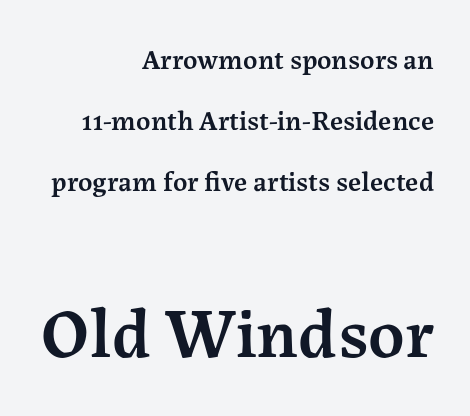
Q: Is the text bold? A: Semi-bold.
Q: Is the text italic (slanted)? A: No, it is upright.
Q: Is the typeface a serif or a sans-serif typeface? A: Serif.
Q: Is the text underlined? A: No.
Q: How is the paragraph aligned? A: Right-aligned.
Q: Is the spacing between letters normal or unusually wide? A: Normal.
Q: Is the spacing between lines tight, normal or loose? A: Loose.
Q: Which block of text is set in a larger size, the first (top) or the second (bottom)? A: The second (bottom) one.
Q: Width (condensed, normal, or wide)? A: Normal.
Q: Stroke contrast? A: Medium.
Q: x-height? A: Medium.
Q: Monospaced? A: No.
